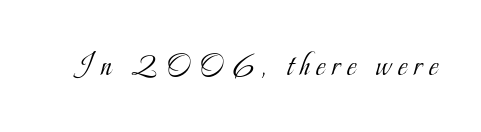
{"serif": "yes", "bold": "no", "weight": "light", "width": "condensed", "stroke_contrast": "low", "x_height": "small", "monospaced": "no", "underline": "no", "letter_spacing": "wide", "letter_spacing_em": 0.2, "glyph_px": 33}
